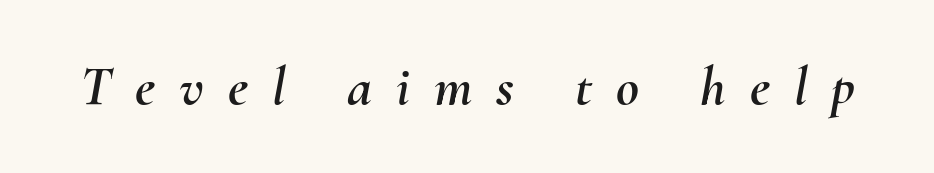
The image shows 56 px text type, italic (leaning right); set unusually wide letter spacing (+0.43 em), not underlined; medium stroke contrast and a small x-height.
